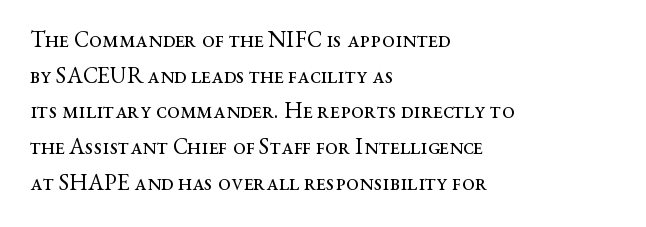
Baseline-to-baseline distance is the conventional proportion of letter height. The passage is arranged the way most books set body copy — flush left. The glyphs are unaccompanied by any horizontal stroke below them. The gaps between neighbouring characters are ordinary and unremarkable.
